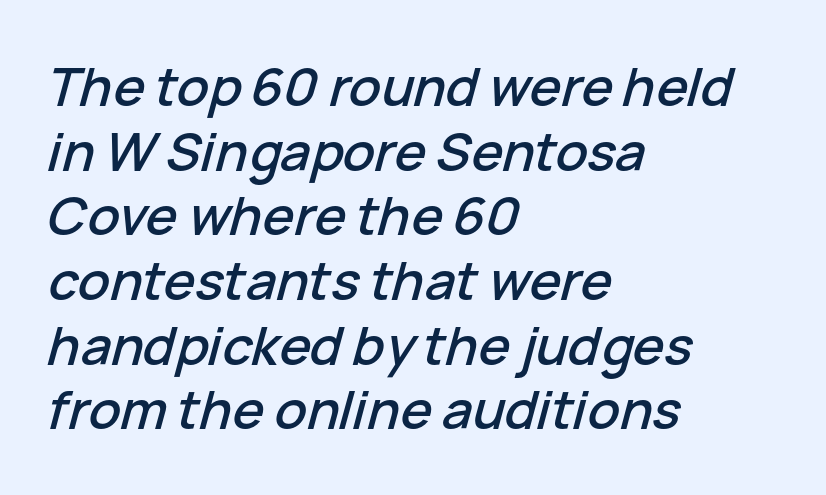
Q: Is the text italic (slanted)? A: Yes, it leans right by about 15 degrees.
Q: Is the text underlined? A: No.
Q: How is the paragraph aligned? A: Left-aligned.
Q: Is the spacing between letters normal or unusually wide? A: Normal.
Q: Width (condensed, normal, or wide)? A: Normal.
Q: Stroke contrast? A: Low.
Q: x-height? A: Medium.
Q: Monospaced? A: No.
